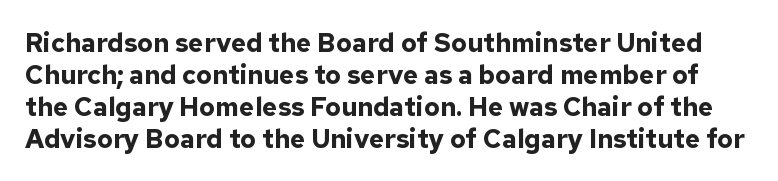
{"italic": "no", "bold": "yes", "underline": "no", "line_spacing_ratio": 1.23, "letter_spacing": "normal", "letter_spacing_em": 0.0, "glyph_px": 26}
